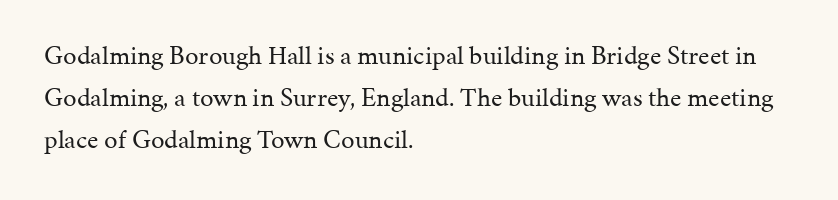
Q: Is the text bold? A: No.
Q: Is the text italic (slanted)? A: No, it is upright.
Q: Is the text underlined? A: No.
Q: How is the paragraph aligned? A: Left-aligned.
Q: Is the spacing between letters normal or unusually wide? A: Normal.
Q: Is the spacing between lines tight, normal or loose? A: Normal.
